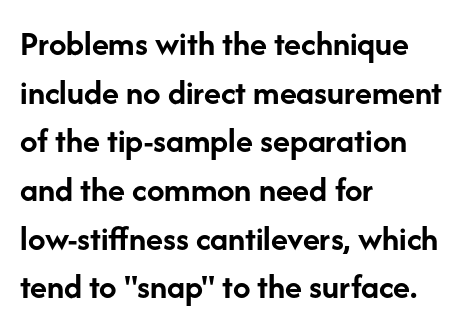
The image shows 35 px semibold sans-serif type, upright; set left-aligned, normal line spacing (1.39x), normal letter spacing, not underlined; low stroke contrast and a medium x-height.
